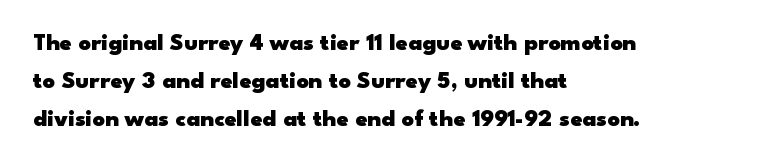
Any mark beneath the type? The region is blank. The letters stand upright; this is a roman face. The type is set solid horizontally, with unmodified tracking. Which margin do the lines hug? The left one — the right edge is uneven. The rendering uses a bold face; every stroke is thick and dark.
